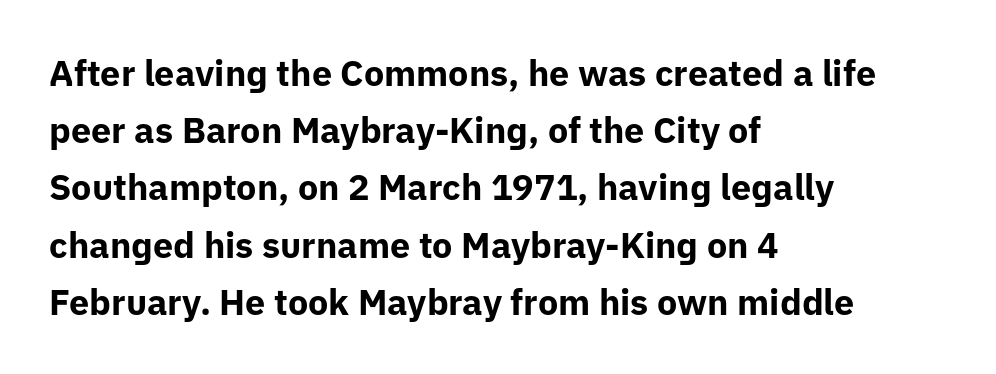
{"serif": "no", "italic": "no", "bold": "yes", "weight": "bold", "width": "normal", "stroke_contrast": "low", "x_height": "medium", "monospaced": "no", "underline": "no", "align": "left", "line_spacing": "normal", "line_spacing_ratio": 1.59, "letter_spacing": "normal", "letter_spacing_em": 0.0, "glyph_px": 36}
